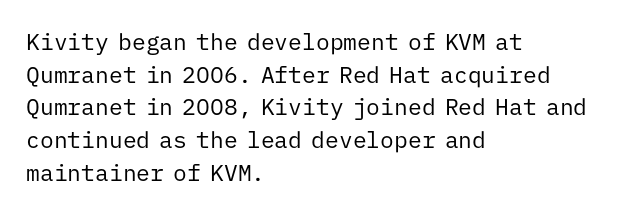
Q: Is the text bold? A: No.
Q: Is the text italic (slanted)? A: No, it is upright.
Q: Is the text underlined? A: No.
Q: How is the paragraph aligned? A: Left-aligned.
Q: Is the spacing between letters normal or unusually wide? A: Normal.
Q: Is the spacing between lines tight, normal or loose? A: Normal.
